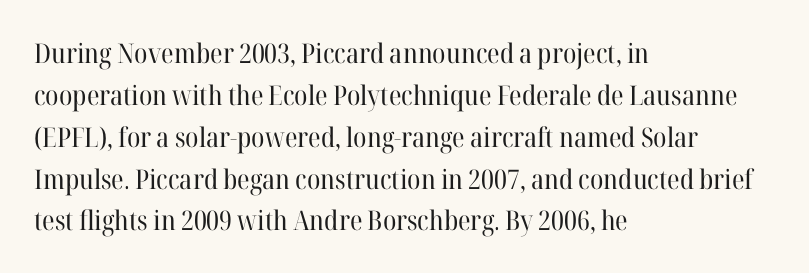
The image shows 27 px text type, upright; set left-aligned, normal line spacing (1.55x), normal letter spacing, not underlined.
